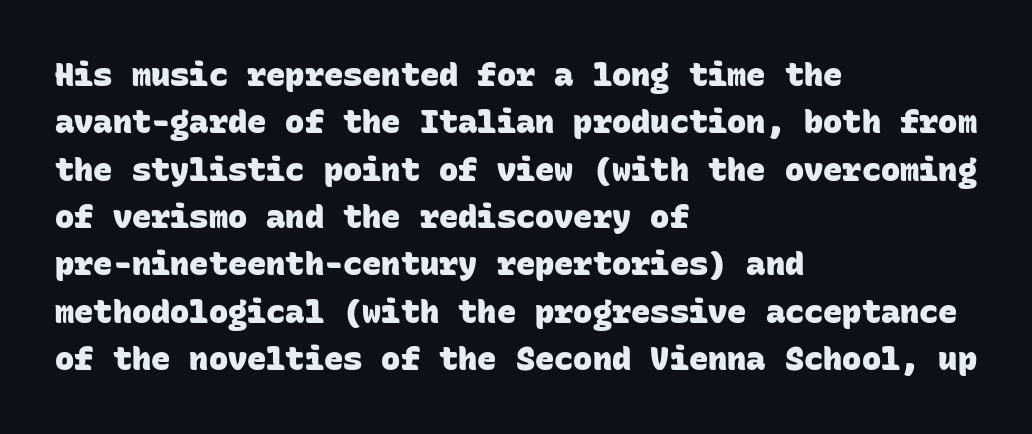
{"serif": "no", "bold": "yes", "weight": "heavy", "width": "normal", "stroke_contrast": "low", "x_height": "large", "monospaced": "yes", "underline": "no", "align": "left", "line_spacing": "normal", "line_spacing_ratio": 1.48, "letter_spacing": "normal", "letter_spacing_em": 0.0, "glyph_px": 32}
